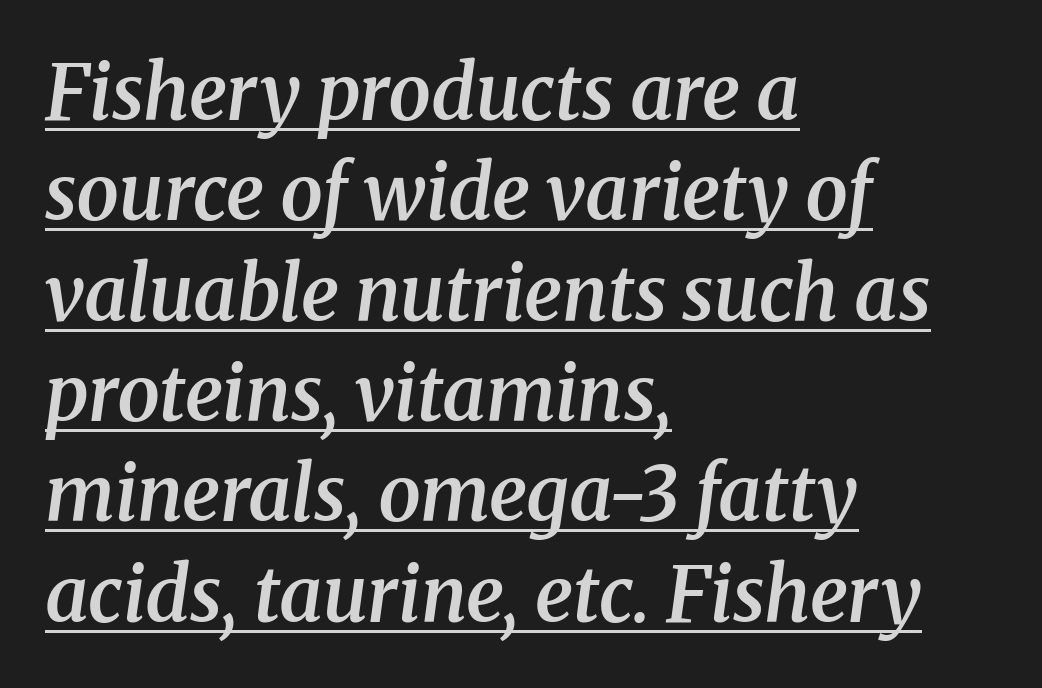
The image shows 76 px semibold serif type, italic (leaning right); set left-aligned, normal line spacing (1.32x), normal letter spacing, underlined; medium stroke contrast and a medium x-height.
